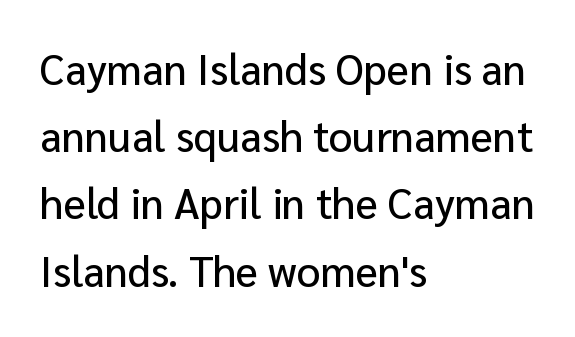
{"serif": "no", "italic": "no", "width": "normal", "stroke_contrast": "low", "x_height": "medium", "monospaced": "no", "underline": "no", "align": "left", "line_spacing": "normal", "line_spacing_ratio": 1.6, "letter_spacing": "normal", "letter_spacing_em": 0.0, "glyph_px": 42}
